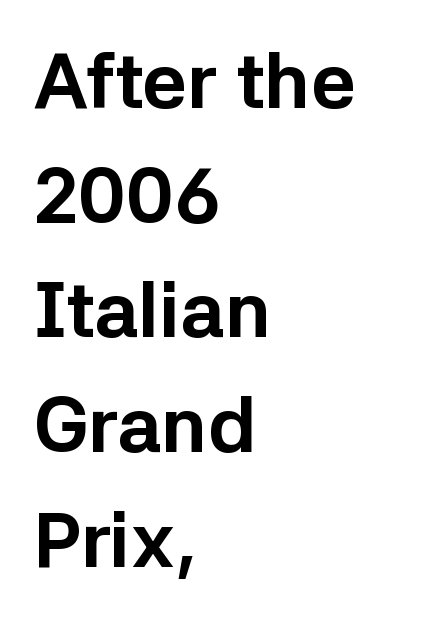
Q: Is the text bold? A: Yes.
Q: Is the text italic (slanted)? A: No, it is upright.
Q: Is the typeface a serif or a sans-serif typeface? A: Sans-serif.
Q: Is the text underlined? A: No.
Q: How is the paragraph aligned? A: Left-aligned.
Q: Is the spacing between letters normal or unusually wide? A: Normal.
Q: Is the spacing between lines tight, normal or loose? A: Normal.
Q: Width (condensed, normal, or wide)? A: Normal.
Q: Stroke contrast? A: Low.
Q: x-height? A: Medium.
Q: Monospaced? A: No.
